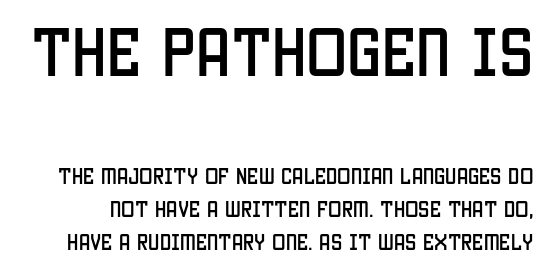
Q: Is the text italic (slanted)? A: No, it is upright.
Q: Is the typeface a serif or a sans-serif typeface? A: Sans-serif.
Q: Is the text underlined? A: No.
Q: Is the spacing between letters normal or unusually wide? A: Normal.
Q: Which block of text is set in a larger size, the first (top) or the second (bottom)? A: The first (top) one.
Q: Width (condensed, normal, or wide)? A: Condensed.
Q: Stroke contrast? A: Low.
Q: x-height? A: Large.
Q: Monospaced? A: No.
